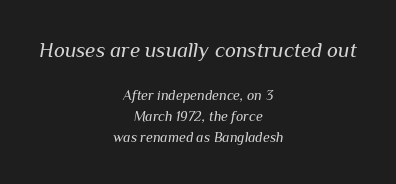
{"italic": "yes", "lean": "right", "slant_degrees": 10, "bold": "no", "underline": "no", "align": "center", "line_spacing": "normal", "line_spacing_ratio": 1.51, "letter_spacing": "normal", "letter_spacing_em": 0.0, "larger_block": "first", "size_ratio": 1.5, "glyph_px": 21}
